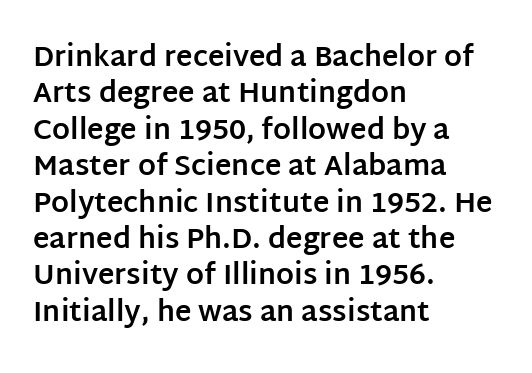
{"serif": "no", "italic": "no", "bold": "yes", "weight": "bold", "width": "normal", "stroke_contrast": "low", "x_height": "large", "monospaced": "no", "underline": "no", "align": "left", "line_spacing": "normal", "line_spacing_ratio": 1.3, "letter_spacing": "normal", "letter_spacing_em": 0.0, "glyph_px": 28}
